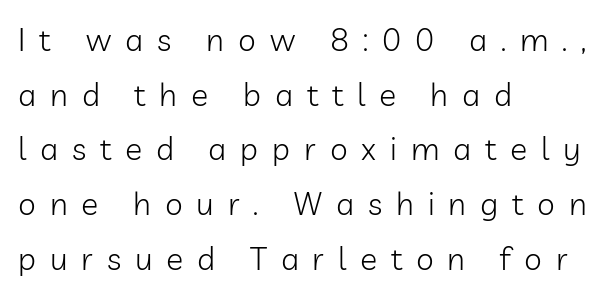
The zone under the glyphs is completely vacant. Font category for this specimen: sans-serif. Designer's note — italics off, roman on. Compared with a typical body face, this is equally light or lighter still. A student would call this left alignment; a typographer would say flush left, rag right.
